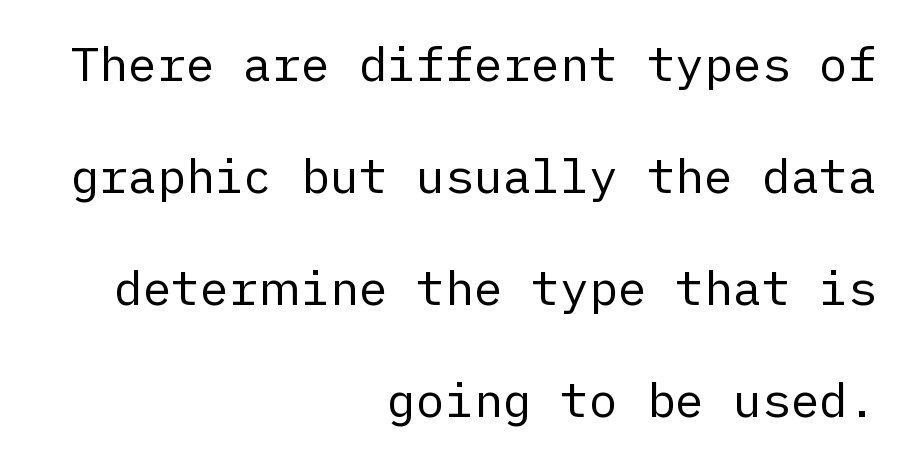
Q: Is the text bold? A: No.
Q: Is the text italic (slanted)? A: No, it is upright.
Q: Is the typeface a serif or a sans-serif typeface? A: Sans-serif.
Q: Is the text underlined? A: No.
Q: How is the paragraph aligned? A: Right-aligned.
Q: Is the spacing between letters normal or unusually wide? A: Normal.
Q: Is the spacing between lines tight, normal or loose? A: Loose.
Q: Width (condensed, normal, or wide)? A: Normal.
Q: Stroke contrast? A: Low.
Q: x-height? A: Medium.
